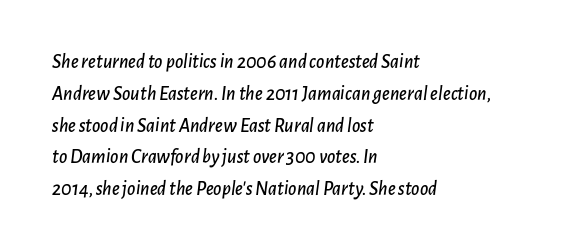
The image shows 20 px text type, italic (leaning right); set left-aligned, normal line spacing (1.59x), normal letter spacing, not underlined.
